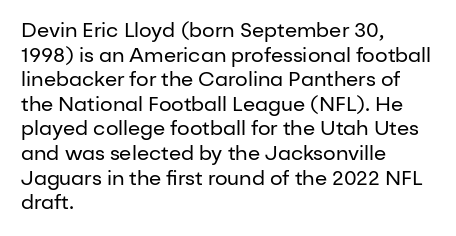
Q: Is the text bold? A: No.
Q: Is the text italic (slanted)? A: No, it is upright.
Q: Is the text underlined? A: No.
Q: How is the paragraph aligned? A: Left-aligned.
Q: Is the spacing between letters normal or unusually wide? A: Normal.
